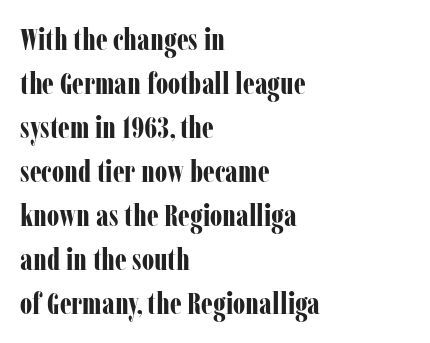
{"serif": "yes", "italic": "no", "bold": "yes", "weight": "bold", "width": "condensed", "stroke_contrast": "low", "x_height": "medium", "monospaced": "no", "underline": "no", "align": "left", "line_spacing": "normal", "line_spacing_ratio": 1.42, "letter_spacing": "normal", "letter_spacing_em": 0.0, "glyph_px": 31}
